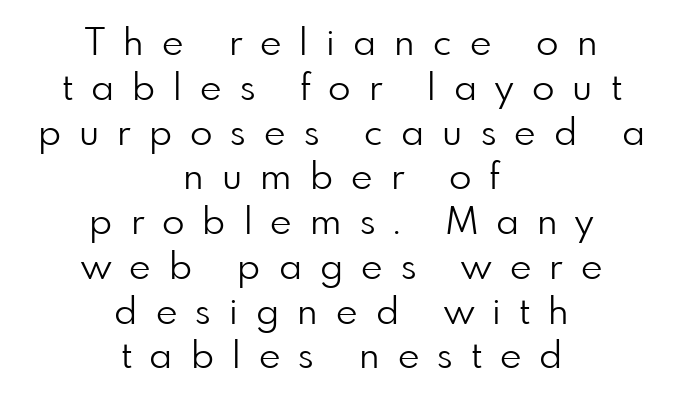
Q: Is the text bold? A: No.
Q: Is the text italic (slanted)? A: No, it is upright.
Q: Is the typeface a serif or a sans-serif typeface? A: Sans-serif.
Q: Is the text underlined? A: No.
Q: How is the paragraph aligned? A: Centered.
Q: Is the spacing between letters normal or unusually wide? A: Unusually wide.
Q: Width (condensed, normal, or wide)? A: Normal.
Q: Stroke contrast? A: Low.
Q: x-height? A: Small.
Q: Monospaced? A: No.
